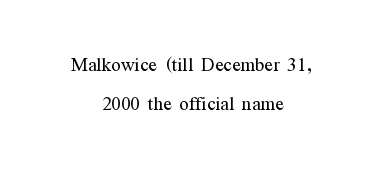
{"italic": "no", "bold": "no", "underline": "no", "align": "center", "line_spacing": "normal", "line_spacing_ratio": 1.56, "letter_spacing": "normal", "letter_spacing_em": 0.0, "glyph_px": 25}
